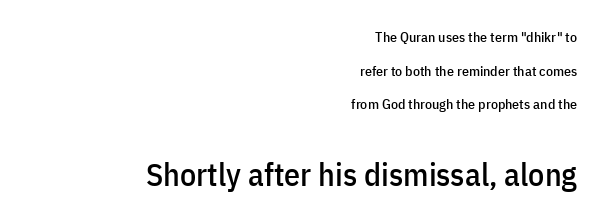
The image shows 32 px condensed sans-serif type, upright; set right-aligned, loose line spacing (2.4x), normal letter spacing, not underlined; the second (bottom) block is 2.29x larger; low stroke contrast and a medium x-height.
